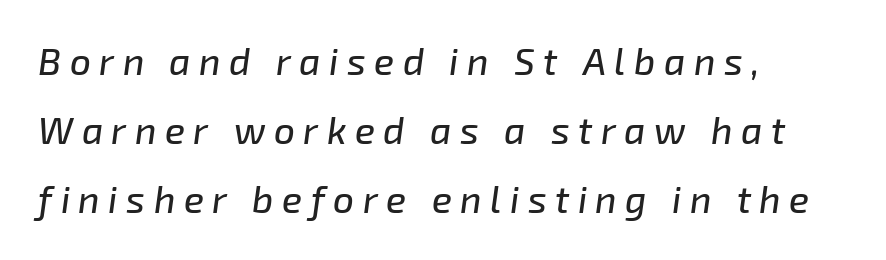
Q: Is the text italic (slanted)? A: Yes, it leans right by about 8 degrees.
Q: Is the text underlined? A: No.
Q: How is the paragraph aligned? A: Left-aligned.
Q: Is the spacing between letters normal or unusually wide? A: Unusually wide.
Q: Width (condensed, normal, or wide)? A: Normal.
Q: Stroke contrast? A: Low.
Q: x-height? A: Medium.
Q: Monospaced? A: No.
